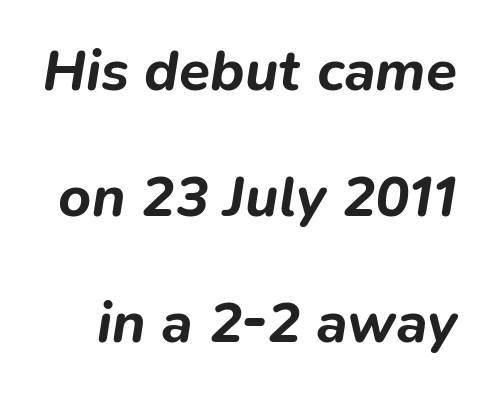
The image shows 57 px bold type, italic (leaning right); set loose line spacing (2.21x), normal letter spacing, not underlined; low stroke contrast and a medium x-height.
